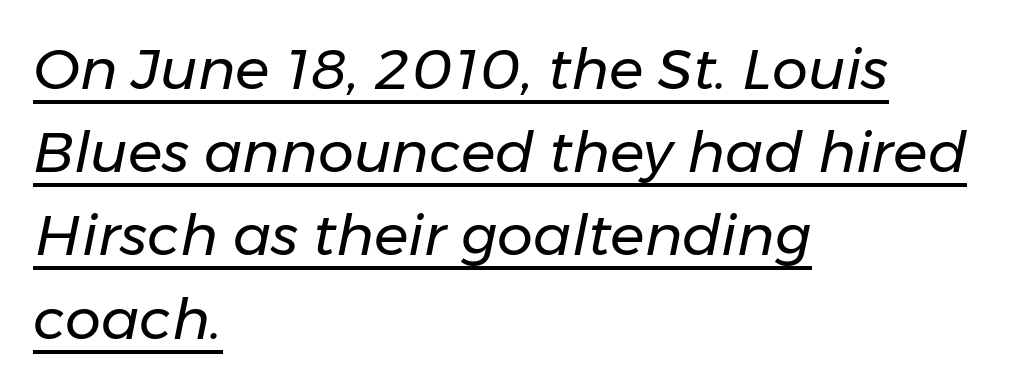
The image shows 57 px regular-weight type, italic (leaning right); set left-aligned, normal line spacing (1.46x), normal letter spacing, underlined; low stroke contrast and a medium x-height.
